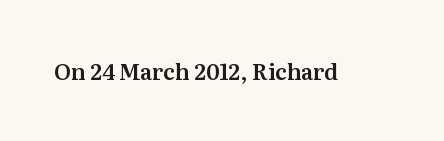
{"italic": "no", "underline": "no", "letter_spacing": "normal", "letter_spacing_em": 0.0, "glyph_px": 22}
